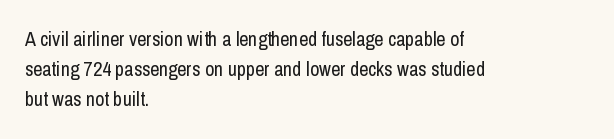
The image shows 20 px text type, upright; set left-aligned, normal line spacing (1.51x), normal letter spacing, not underlined.
